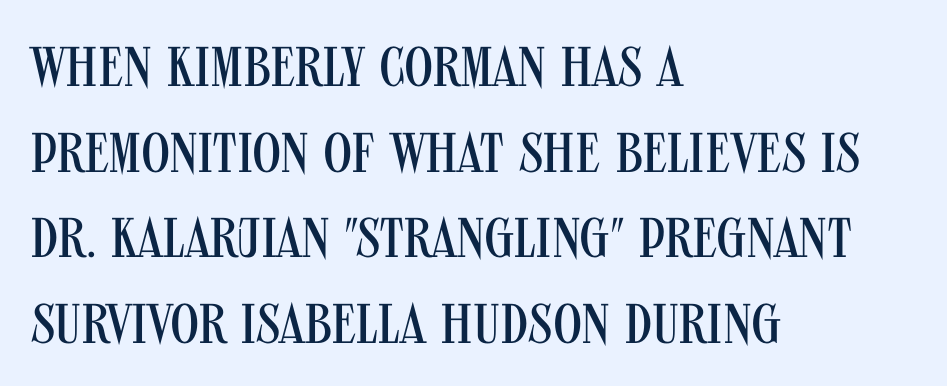
{"serif": "no", "italic": "no", "bold": "no", "weight": "regular", "width": "condensed", "stroke_contrast": "medium", "x_height": "large", "monospaced": "no", "underline": "no", "align": "left", "line_spacing": "normal", "line_spacing_ratio": 1.53, "letter_spacing": "normal", "letter_spacing_em": 0.0, "glyph_px": 56}
